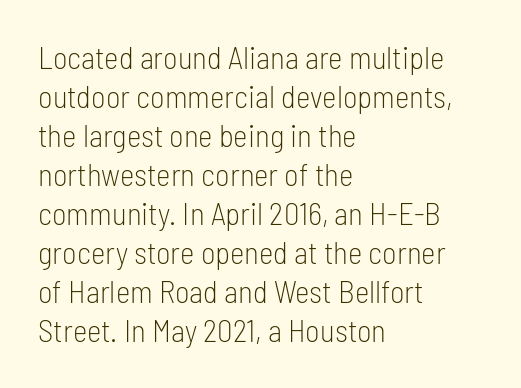
Honestly, the row spacing looks completely unremarkable. Characters follow at the spacing the type designer built in. Letterform terminals end flat and unadorned throughout the passage. The letters stand straight up with perfectly vertical stems.
